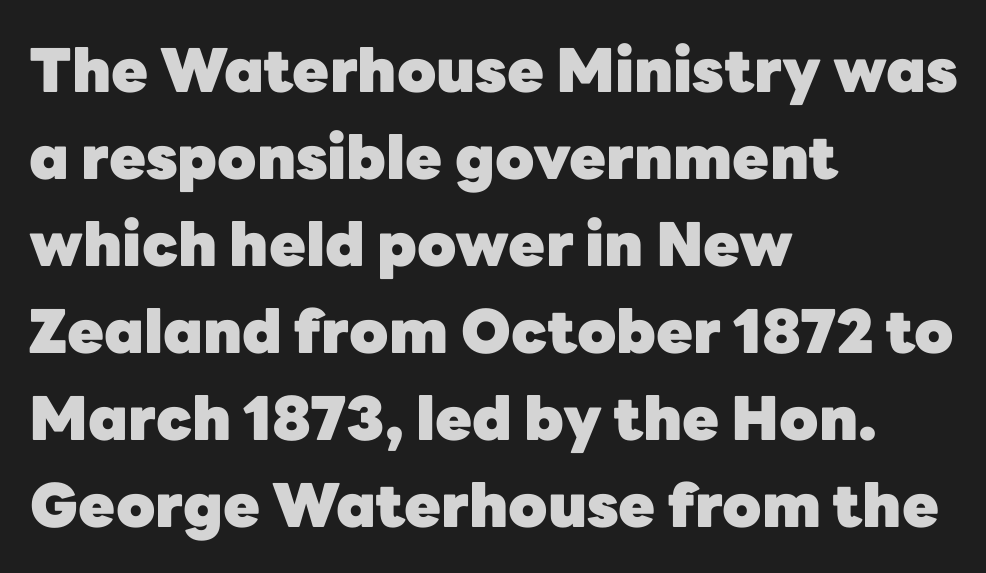
I'd call this a sans setting — the letters go barefoot. Italic? Not at all — the glyphs are vertical. Character widths vary here, with narrow letters taking less room than wide ones. All the whitespace from short lines collects on the right.
